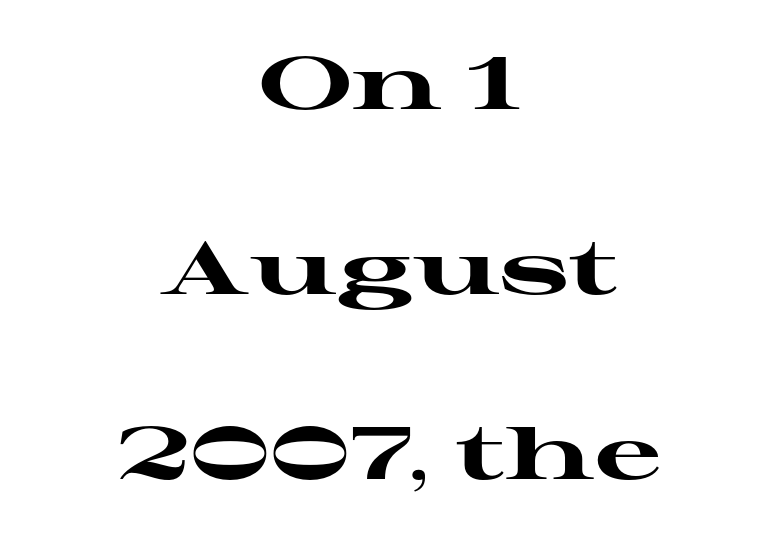
Q: Is the text bold? A: Yes.
Q: Is the text italic (slanted)? A: No, it is upright.
Q: Is the typeface a serif or a sans-serif typeface? A: Serif.
Q: Is the text underlined? A: No.
Q: How is the paragraph aligned? A: Centered.
Q: Is the spacing between letters normal or unusually wide? A: Normal.
Q: Is the spacing between lines tight, normal or loose? A: Loose.
Q: Width (condensed, normal, or wide)? A: Wide.
Q: Stroke contrast? A: High.
Q: x-height? A: Medium.
Q: Monospaced? A: No.
